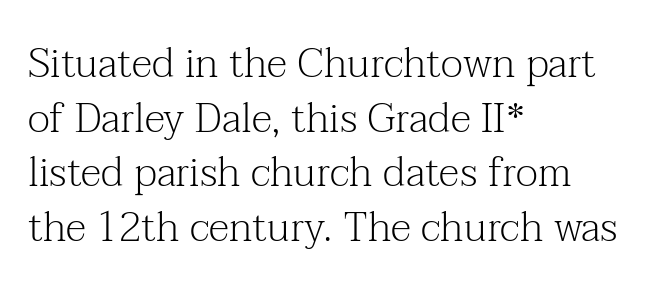
{"serif": "yes", "italic": "no", "bold": "no", "weight": "light", "width": "normal", "stroke_contrast": "medium", "x_height": "medium", "monospaced": "no", "underline": "no", "align": "left", "line_spacing": "normal", "line_spacing_ratio": 1.33, "letter_spacing": "normal", "letter_spacing_em": 0.0, "glyph_px": 41}
